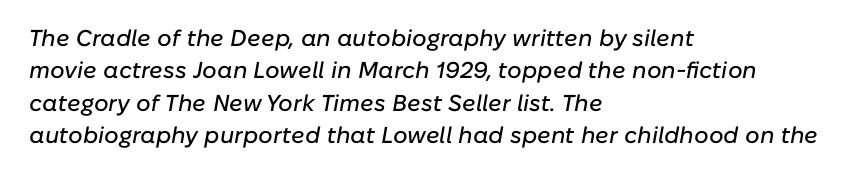
The image shows 23 px text type, italic (leaning right); set left-aligned, normal line spacing (1.41x), normal letter spacing, not underlined.
